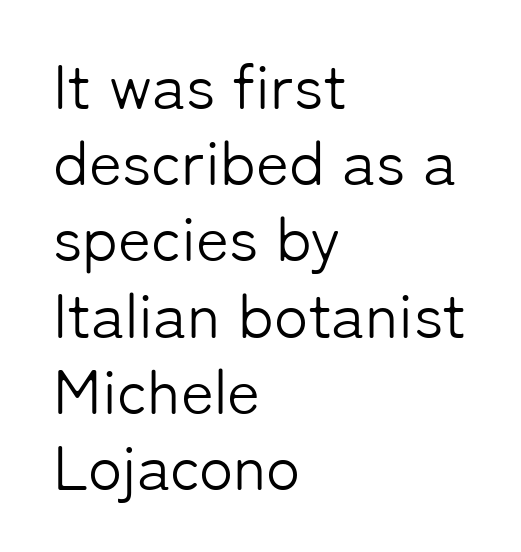
One-word summary of the alignment: left. Bold? No — there's no thickening of the strokes. Characters remain perfectly vertical along every line. Glyph-to-glyph distance matches everyday printed text. A sans-serif font was chosen for this passage. A typesetter would call this proportional, since set widths differ per character.
